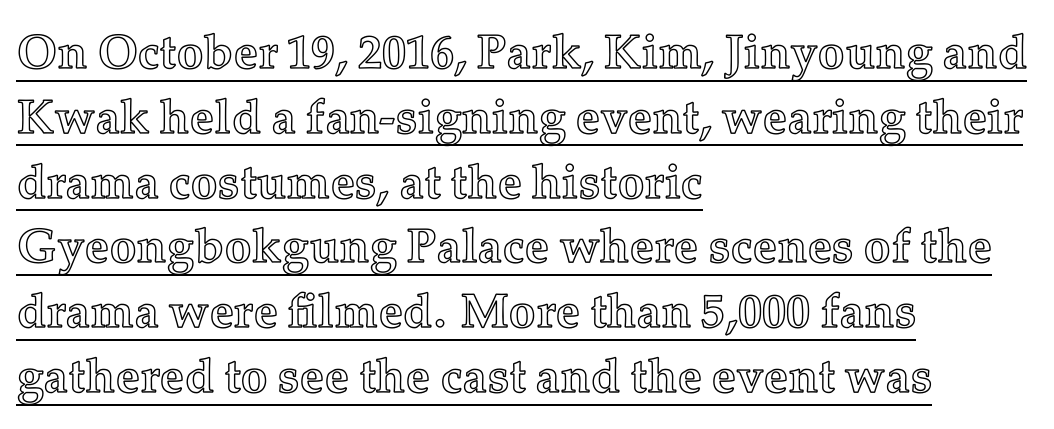
Q: Is the text italic (slanted)? A: No, it is upright.
Q: Is the text underlined? A: Yes.
Q: How is the paragraph aligned? A: Left-aligned.
Q: Is the spacing between letters normal or unusually wide? A: Normal.
Q: Is the spacing between lines tight, normal or loose? A: Normal.
Q: Width (condensed, normal, or wide)? A: Normal.
Q: x-height? A: Medium.
Q: Monospaced? A: No.
